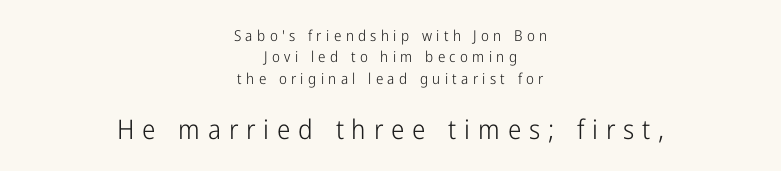
Q: Is the text bold? A: No.
Q: Is the text italic (slanted)? A: No, it is upright.
Q: Is the text underlined? A: No.
Q: How is the paragraph aligned? A: Centered.
Q: Is the spacing between letters normal or unusually wide? A: Unusually wide.
Q: Is the spacing between lines tight, normal or loose? A: Normal.
Q: Which block of text is set in a larger size, the first (top) or the second (bottom)? A: The second (bottom) one.
